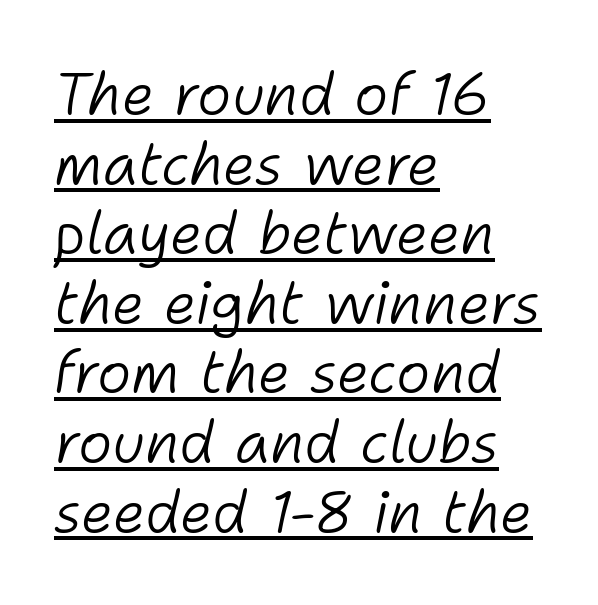
{"italic": "yes", "lean": "right", "slant_degrees": 11, "bold": "no", "weight": "light", "width": "normal", "stroke_contrast": "low", "x_height": "medium", "monospaced": "no", "underline": "yes", "align": "left", "line_spacing_ratio": 1.2, "letter_spacing": "normal", "letter_spacing_em": 0.0, "glyph_px": 58}
